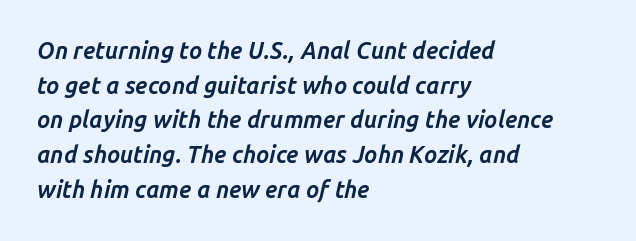
Q: Is the text bold? A: Yes.
Q: Is the text italic (slanted)? A: Yes, it leans right by about 14 degrees.
Q: Is the text underlined? A: No.
Q: How is the paragraph aligned? A: Left-aligned.
Q: Is the spacing between letters normal or unusually wide? A: Normal.
Q: Is the spacing between lines tight, normal or loose? A: Normal.
